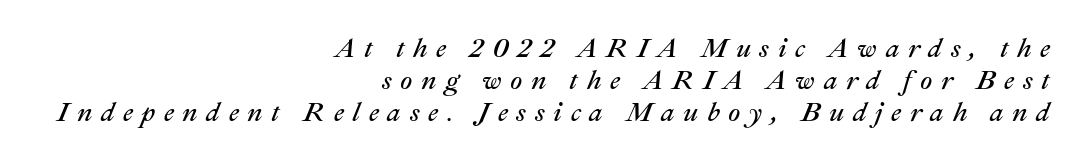
Q: Is the text bold? A: No.
Q: Is the text italic (slanted)? A: Yes, it leans right by about 22 degrees.
Q: Is the text underlined? A: No.
Q: How is the paragraph aligned? A: Right-aligned.
Q: Is the spacing between letters normal or unusually wide? A: Unusually wide.
